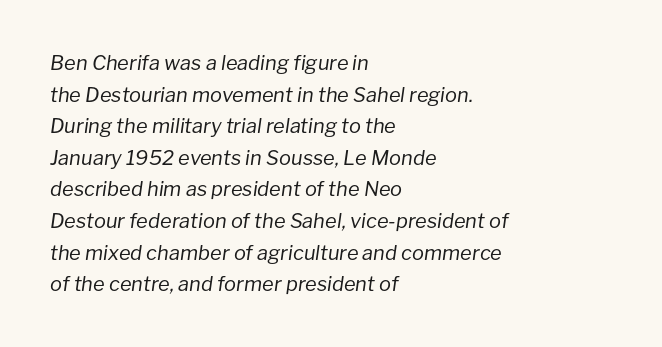
{"italic": "yes", "lean": "right", "slant_degrees": 8, "bold": "no", "underline": "no", "align": "left", "line_spacing": "normal", "line_spacing_ratio": 1.58, "letter_spacing": "normal", "letter_spacing_em": 0.0, "glyph_px": 20}
